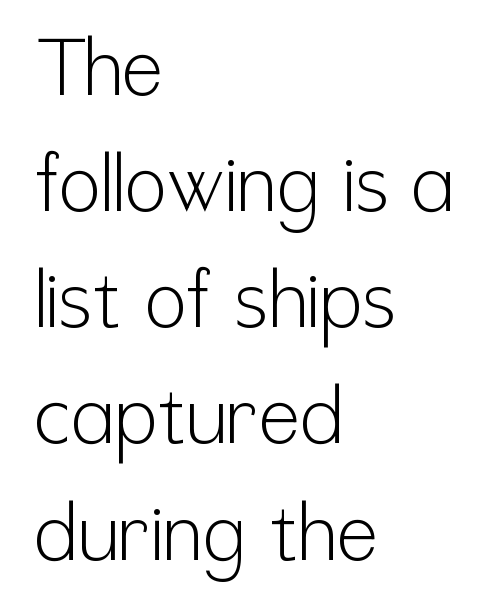
If you measured baseline to baseline, you'd find a middling distance. No word sits above an underline. No extra tracking has been applied to these lines. This is roman type, the default non-slanted kind.
